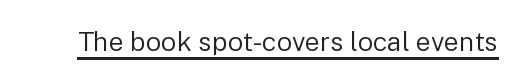
Q: Is the text bold? A: No.
Q: Is the text italic (slanted)? A: No, it is upright.
Q: Is the text underlined? A: Yes.
Q: Is the spacing between letters normal or unusually wide? A: Normal.
